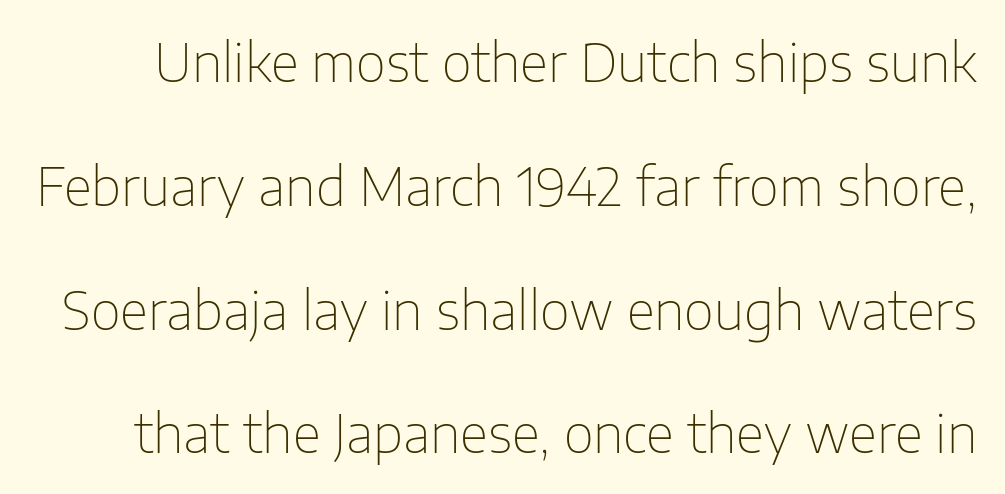
Q: Is the text bold? A: No.
Q: Is the text italic (slanted)? A: No, it is upright.
Q: Is the typeface a serif or a sans-serif typeface? A: Sans-serif.
Q: Is the text underlined? A: No.
Q: Is the spacing between letters normal or unusually wide? A: Normal.
Q: Is the spacing between lines tight, normal or loose? A: Loose.
Q: Width (condensed, normal, or wide)? A: Normal.
Q: Stroke contrast? A: Low.
Q: x-height? A: Medium.
Q: Monospaced? A: No.
